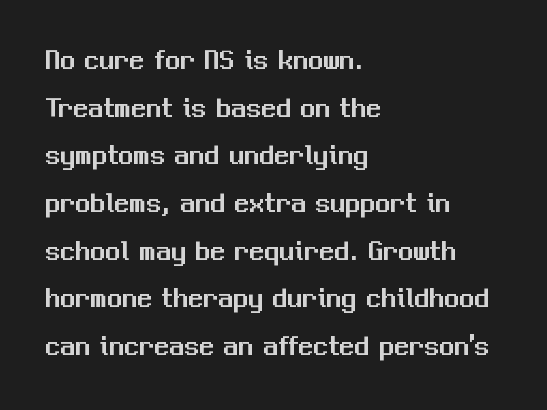
Q: Is the text italic (slanted)? A: No, it is upright.
Q: Is the typeface a serif or a sans-serif typeface? A: Sans-serif.
Q: Is the text underlined? A: No.
Q: How is the paragraph aligned? A: Left-aligned.
Q: Is the spacing between letters normal or unusually wide? A: Normal.
Q: Is the spacing between lines tight, normal or loose? A: Normal.
Q: Width (condensed, normal, or wide)? A: Normal.
Q: Stroke contrast? A: Medium.
Q: x-height? A: Medium.
Q: Monospaced? A: No.
